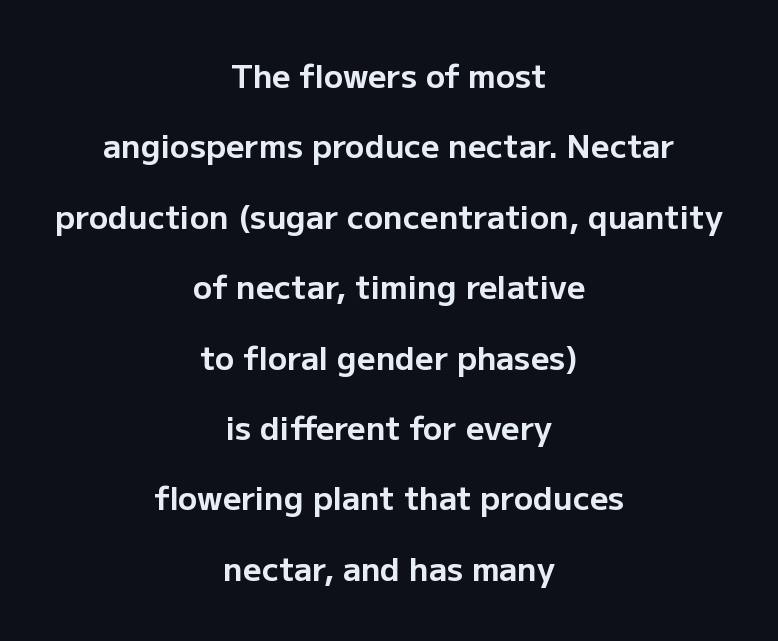
The image shows 32 px bold sans-serif type, upright; set centered, loose line spacing (2.2x), normal letter spacing, not underlined; low stroke contrast and a medium x-height.
